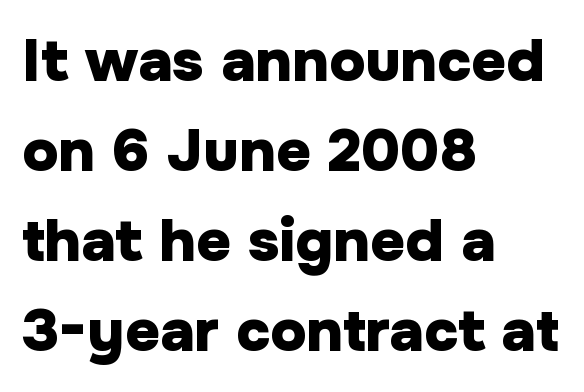
Ordinary non-slanted type is in use. Bold? Absolutely — the strokes are thick and heavy. Do the characters align in a grid? No, the font is proportional. Horizontally, the lines are justified to the leading edge only.
